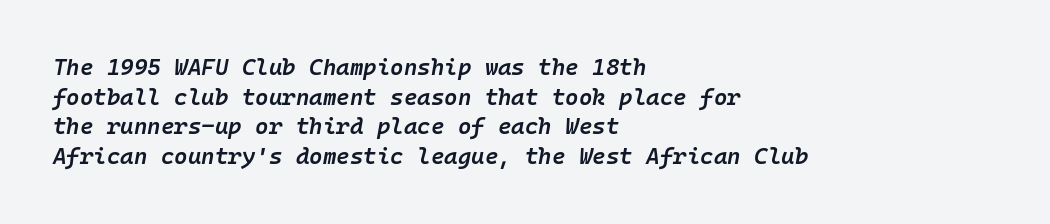
The typography opts for an oblique posture over an upright one. These lines sit exactly where default settings would place them. Clear beneath every line of the passage. The line texture is even and compact thanks to regular tracking. Line starts are locked; line ends wander. Notice the strokes are somewhat thickened but not fully heavy: this is a semibold.
